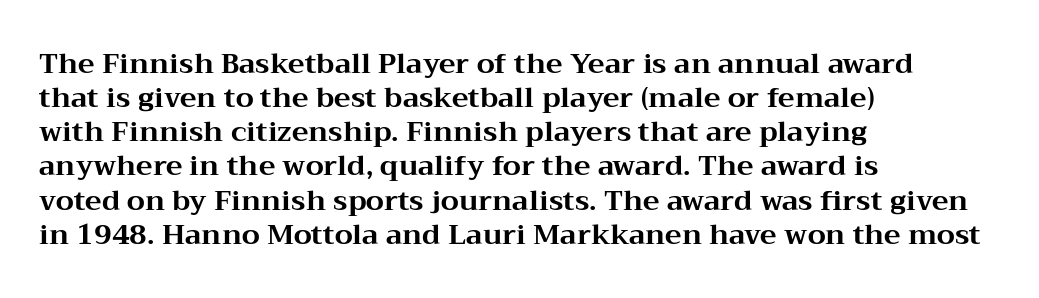
Q: Is the text bold? A: Yes.
Q: Is the text italic (slanted)? A: No, it is upright.
Q: Is the typeface a serif or a sans-serif typeface? A: Serif.
Q: Is the text underlined? A: No.
Q: How is the paragraph aligned? A: Left-aligned.
Q: Is the spacing between letters normal or unusually wide? A: Normal.
Q: Width (condensed, normal, or wide)? A: Wide.
Q: Stroke contrast? A: Medium.
Q: x-height? A: Medium.
Q: Monospaced? A: No.
